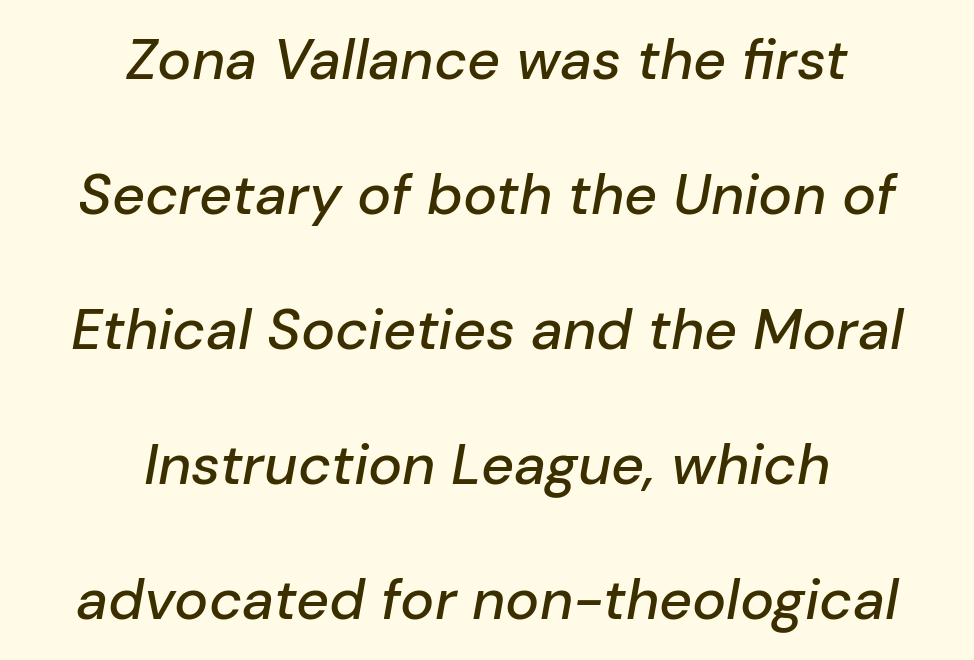
Q: Is the text italic (slanted)? A: Yes, it leans right by about 10 degrees.
Q: Is the text underlined? A: No.
Q: How is the paragraph aligned? A: Centered.
Q: Is the spacing between letters normal or unusually wide? A: Normal.
Q: Is the spacing between lines tight, normal or loose? A: Loose.
Q: Width (condensed, normal, or wide)? A: Normal.
Q: Stroke contrast? A: Low.
Q: x-height? A: Medium.
Q: Monospaced? A: No.
